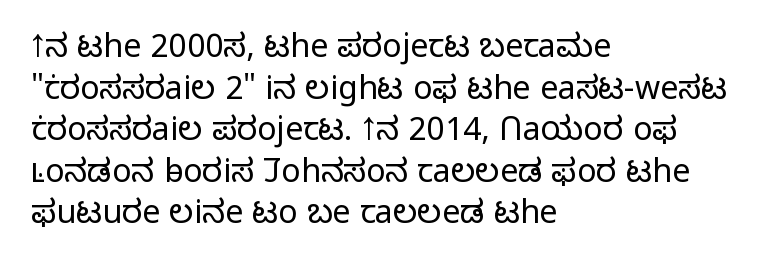
{"serif": "no", "italic": "no", "bold": "no", "weight": "light", "width": "normal", "stroke_contrast": "low", "x_height": "medium", "monospaced": "no", "underline": "no", "align": "left", "line_spacing": "normal", "line_spacing_ratio": 1.3, "letter_spacing": "normal", "letter_spacing_em": 0.0, "glyph_px": 32}
